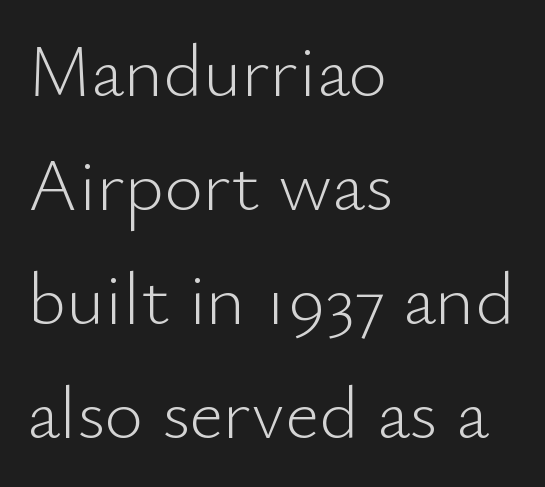
This block has exactly the height ordinary leading produces. Posture: straight, roman, zero tilt. Line beginnings align vertically; line endings do not. Clear beneath every line of the passage. Is the stroke heavy? The answer is a plain regular-or-lighter. Font category for this specimen: sans-serif.
